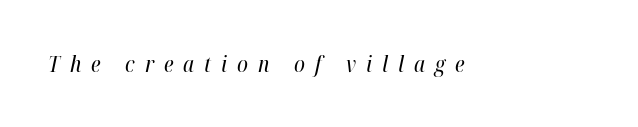
Q: Is the text bold? A: No.
Q: Is the text italic (slanted)? A: Yes, it leans right by about 12 degrees.
Q: Is the text underlined? A: No.
Q: Is the spacing between letters normal or unusually wide? A: Unusually wide.
